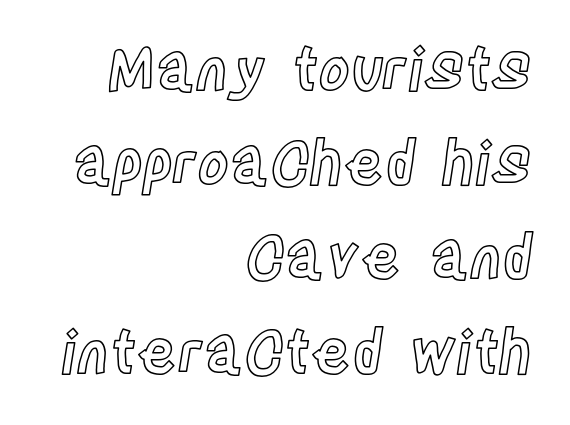
The image shows 60 px condensed type; set right-aligned, normal line spacing (1.57x), normal letter spacing, not underlined; a large x-height.
